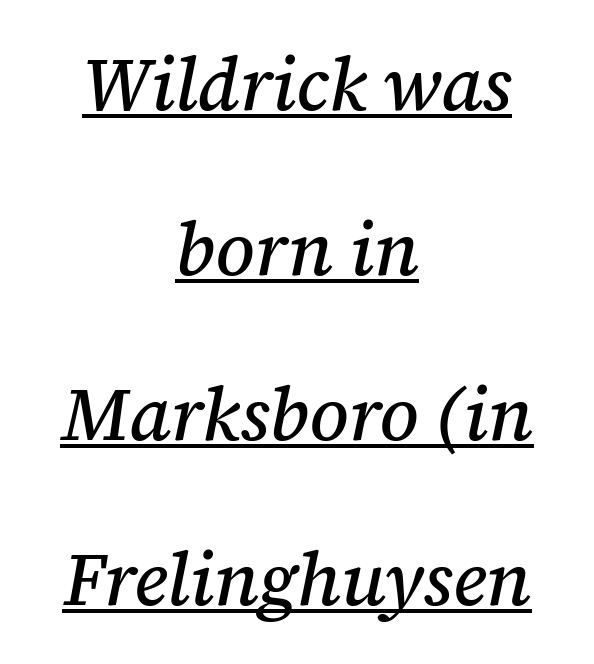
The image shows 74 px serif type, italic (leaning right); set centered, loose line spacing (2.23x), normal letter spacing, underlined; medium stroke contrast and a medium x-height.
